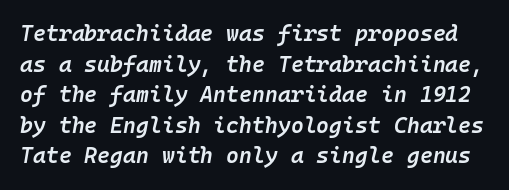
Q: Is the text bold? A: Semi-bold.
Q: Is the text italic (slanted)? A: Yes, it leans right by about 10 degrees.
Q: Is the text underlined? A: No.
Q: Is the spacing between letters normal or unusually wide? A: Normal.
Q: Is the spacing between lines tight, normal or loose? A: Normal.
